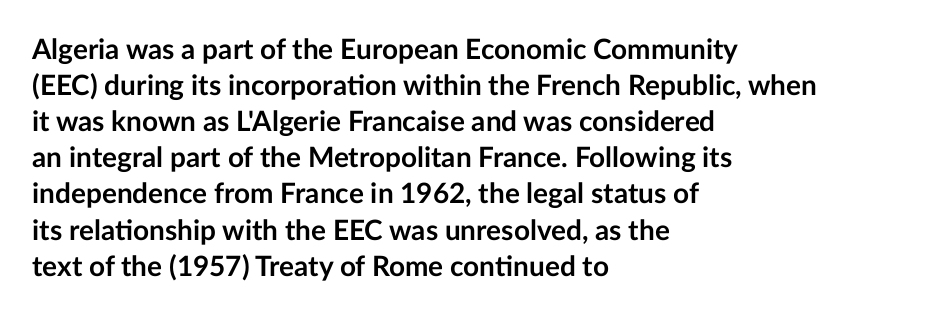
The image shows 28 px semibold sans-serif type, upright; set left-aligned, normal line spacing (1.29x), normal letter spacing, not underlined; low stroke contrast and a medium x-height.
